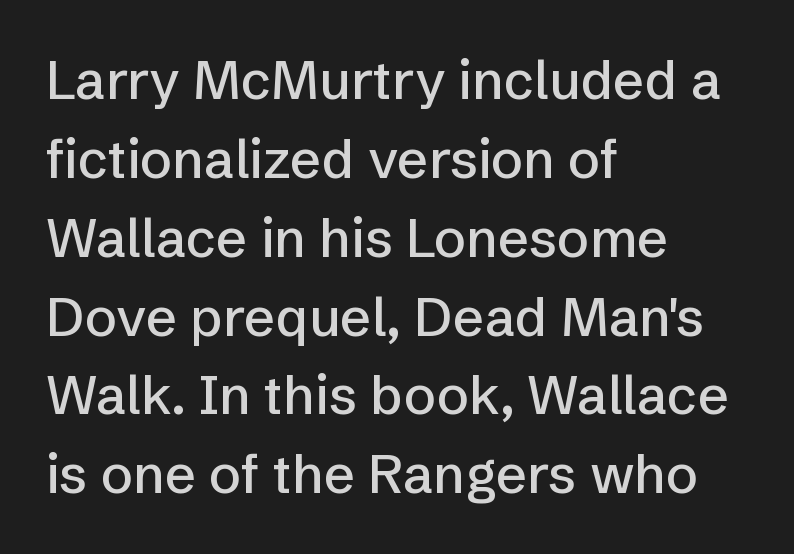
Caption: standard tracking, unaltered. Line beginnings align vertically; line endings do not. Do the letters lean? They stand straight. I'd call this a sans setting — the letters go barefoot. A clean baseline with only descenders dipping below it. The rendering uses a moderate line-height, typical for paragraphs.
